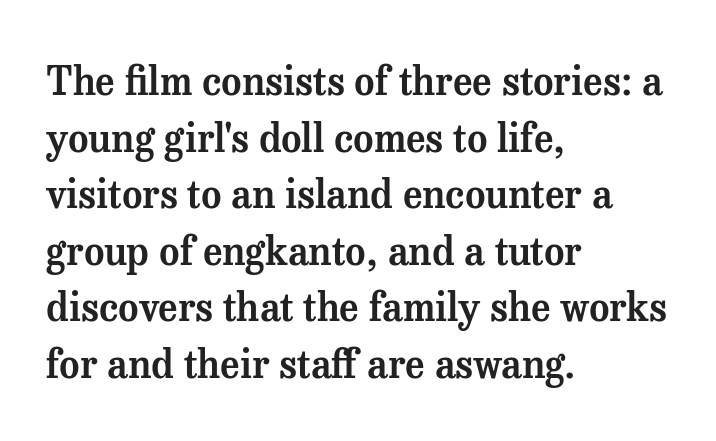
The image shows 39 px serif type, upright; set left-aligned, normal line spacing (1.45x), normal letter spacing, not underlined; medium stroke contrast and a medium x-height.
